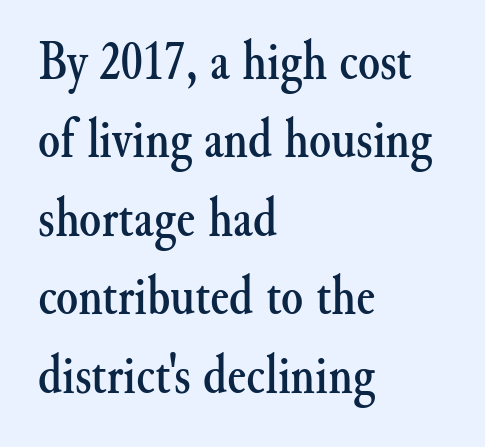
Q: Is the text italic (slanted)? A: No, it is upright.
Q: Is the typeface a serif or a sans-serif typeface? A: Serif.
Q: Is the text underlined? A: No.
Q: How is the paragraph aligned? A: Left-aligned.
Q: Is the spacing between letters normal or unusually wide? A: Normal.
Q: Is the spacing between lines tight, normal or loose? A: Normal.
Q: Width (condensed, normal, or wide)? A: Normal.
Q: Stroke contrast? A: Medium.
Q: x-height? A: Small.
Q: Monospaced? A: No.
